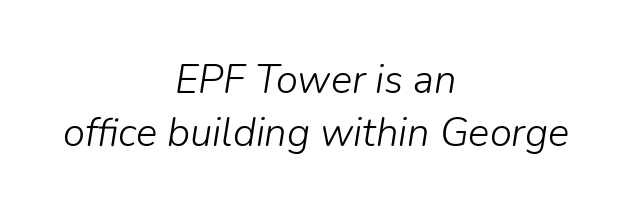
Bold? No — there's no thickening of the strokes. Looking at the ascenders, they clearly lean. The space directly below the letters is spotless. Between one letter and the next there's only the usual sliver of space.
